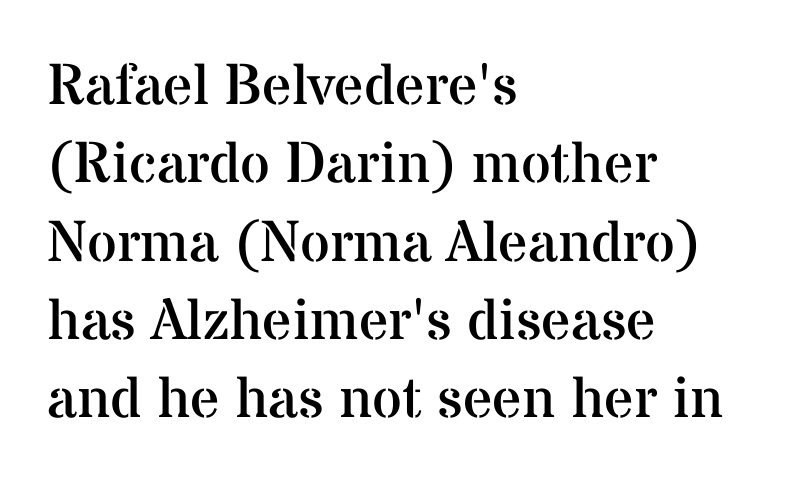
Unbolded letterforms with no extra heft. Is the letter spacing exaggerated? No — it looks like the ordinary default. Tall strokes in this sample are plumb rather than angled. Short and long lines alike share a common starting point at left. Check the space under the baseline: it is left empty. You could not count columns in this text — the font is proportionally spaced.
